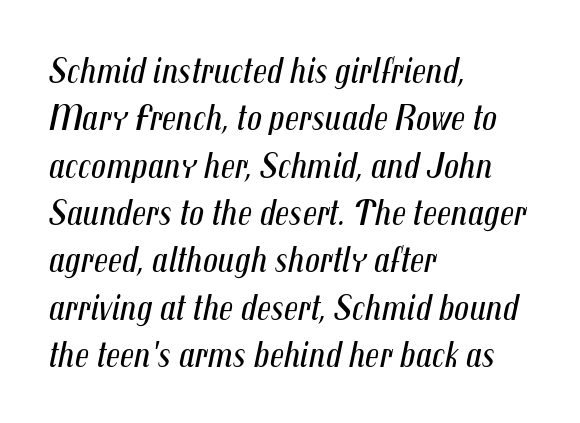
Character widths vary here, with narrow letters taking less room than wide ones. You could call the tracking neutral — neither tight nor loose. In terms of leading, this rendering sits right in the middle. Short and long lines alike share a common starting point at left.
